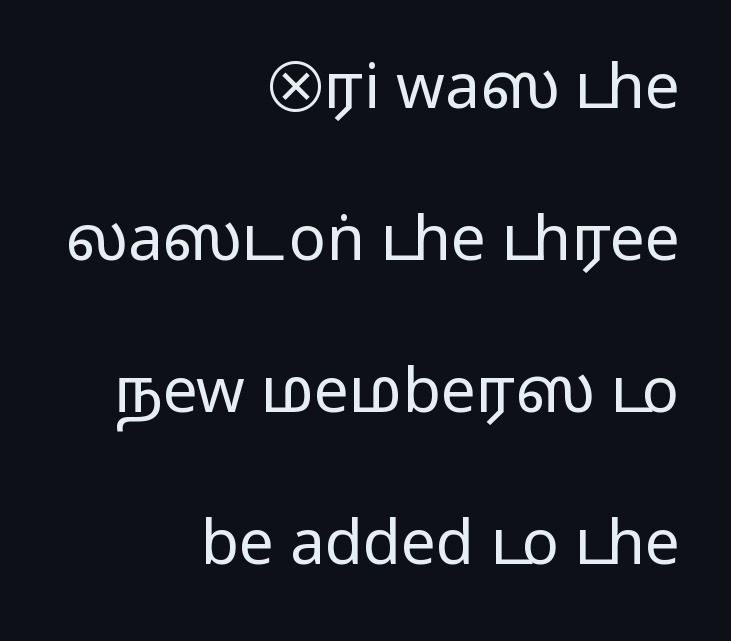
Q: Is the text bold? A: No.
Q: Is the text italic (slanted)? A: No, it is upright.
Q: Is the typeface a serif or a sans-serif typeface? A: Sans-serif.
Q: Is the text underlined? A: No.
Q: How is the paragraph aligned? A: Right-aligned.
Q: Is the spacing between letters normal or unusually wide? A: Normal.
Q: Is the spacing between lines tight, normal or loose? A: Loose.
Q: Width (condensed, normal, or wide)? A: Wide.
Q: Stroke contrast? A: Low.
Q: x-height? A: Medium.
Q: Monospaced? A: No.
